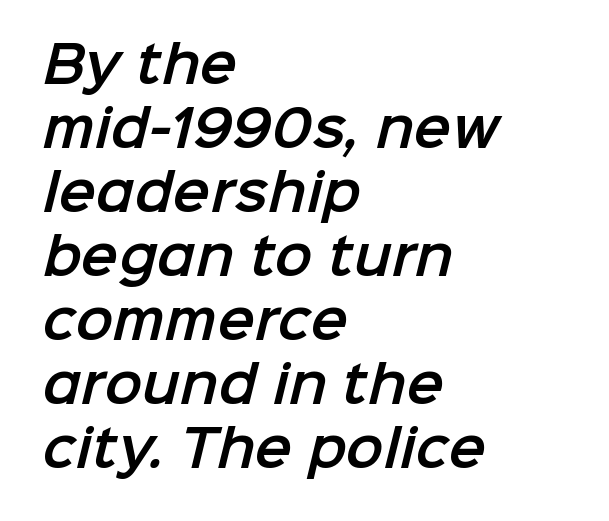
{"serif": "no", "width": "normal", "stroke_contrast": "low", "x_height": "medium", "monospaced": "no", "underline": "no", "align": "left", "line_spacing": "normal", "line_spacing_ratio": 1.28, "letter_spacing": "normal", "letter_spacing_em": 0.0, "glyph_px": 50}
